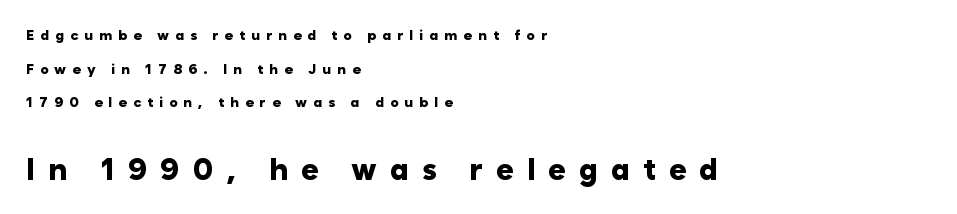
Q: Is the text bold? A: Yes.
Q: Is the text italic (slanted)? A: No, it is upright.
Q: Is the typeface a serif or a sans-serif typeface? A: Sans-serif.
Q: Is the text underlined? A: No.
Q: How is the paragraph aligned? A: Left-aligned.
Q: Is the spacing between letters normal or unusually wide? A: Unusually wide.
Q: Is the spacing between lines tight, normal or loose? A: Loose.
Q: Which block of text is set in a larger size, the first (top) or the second (bottom)? A: The second (bottom) one.
Q: Width (condensed, normal, or wide)? A: Normal.
Q: Stroke contrast? A: Low.
Q: x-height? A: Medium.
Q: Monospaced? A: No.
